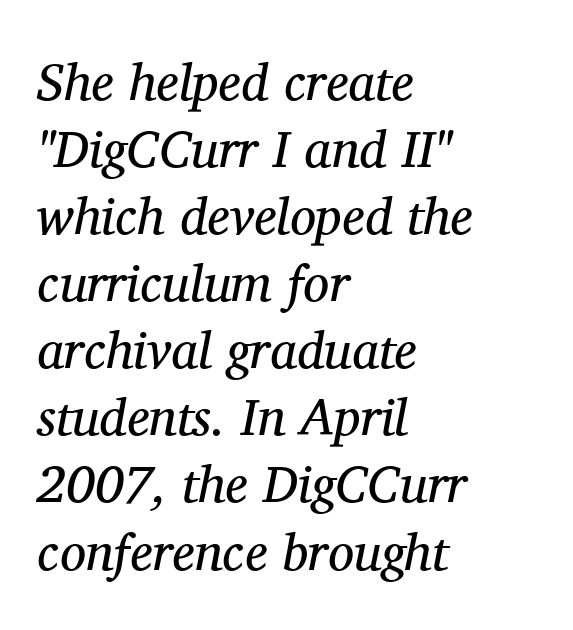
If you drew a ruler down the left edge, every line would touch it. Is the stroke heavy? The answer is a plain regular-or-lighter. Standard letterfit; no display-style spreading of the glyphs. These lines are rendered in a variable-pitch font. The designer left line spacing at the default.
